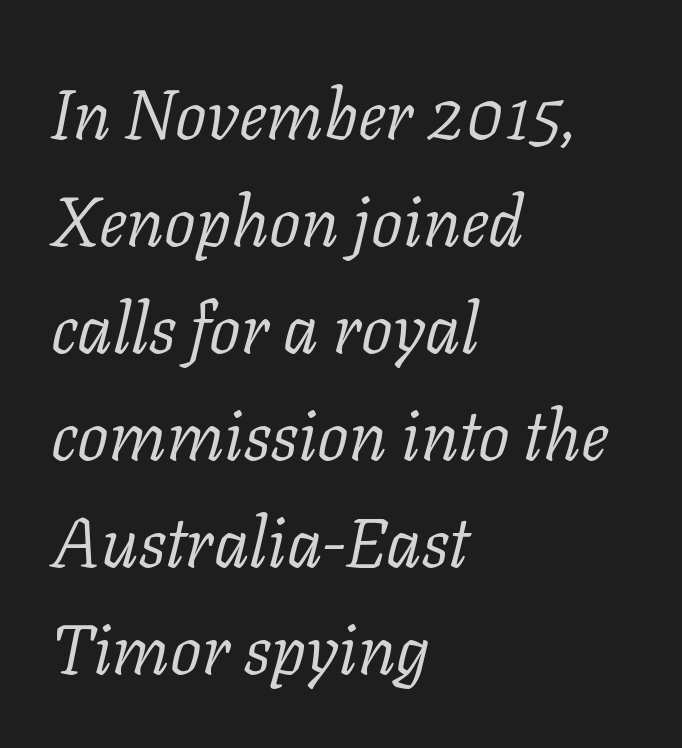
Q: Is the text bold? A: No.
Q: Is the text italic (slanted)? A: Yes, it leans right by about 11 degrees.
Q: Is the typeface a serif or a sans-serif typeface? A: Serif.
Q: Is the text underlined? A: No.
Q: How is the paragraph aligned? A: Left-aligned.
Q: Is the spacing between letters normal or unusually wide? A: Normal.
Q: Is the spacing between lines tight, normal or loose? A: Normal.
Q: Width (condensed, normal, or wide)? A: Normal.
Q: Stroke contrast? A: Low.
Q: x-height? A: Medium.
Q: Monospaced? A: No.
